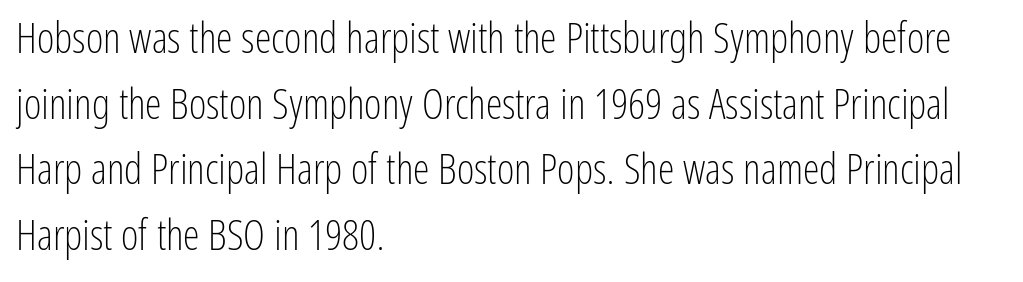
This block has exactly the height ordinary leading produces. The zone under the glyphs is completely vacant. A student would call this left alignment; a typographer would say flush left, rag right. The lettering holds an erect, upright posture throughout. Stems here are at most as thick as an everyday book face. To sum up the face: it is a sans, with no serifs.
